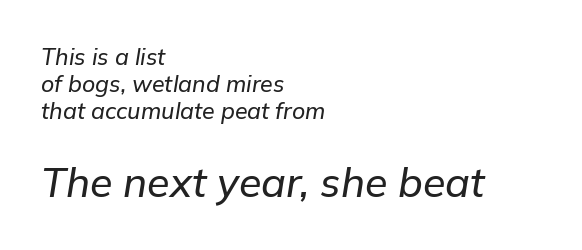
Q: Is the text italic (slanted)? A: Yes, it leans right by about 9 degrees.
Q: Is the text underlined? A: No.
Q: How is the paragraph aligned? A: Left-aligned.
Q: Is the spacing between letters normal or unusually wide? A: Normal.
Q: Which block of text is set in a larger size, the first (top) or the second (bottom)? A: The second (bottom) one.
Q: Width (condensed, normal, or wide)? A: Normal.
Q: Stroke contrast? A: Low.
Q: x-height? A: Medium.
Q: Monospaced? A: No.
